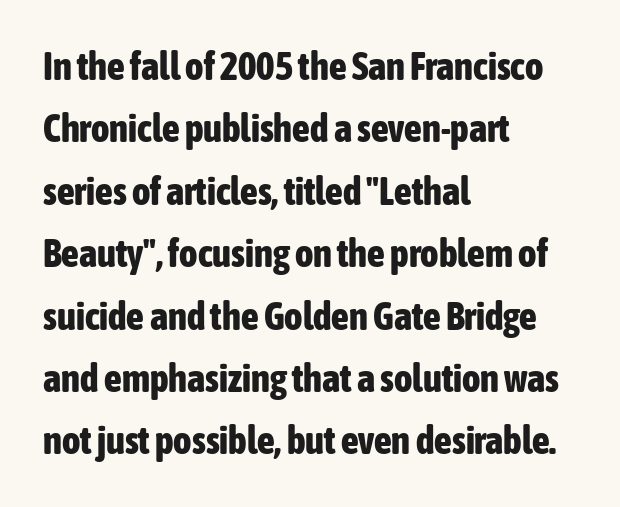
{"serif": "no", "italic": "no", "bold": "yes", "weight": "bold", "width": "condensed", "stroke_contrast": "low", "x_height": "medium", "monospaced": "no", "underline": "no", "align": "left", "line_spacing": "normal", "line_spacing_ratio": 1.6, "letter_spacing": "normal", "letter_spacing_em": 0.0, "glyph_px": 39}
